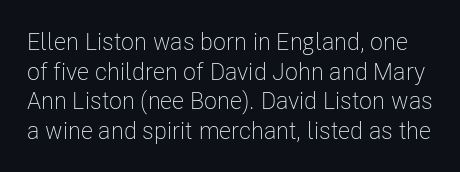
Descenders hang freely into open space. The font sits on the lighter half of the weight spectrum, regular included. The specimen reads as upright at a glance. No extra tracking has been applied to these lines.
